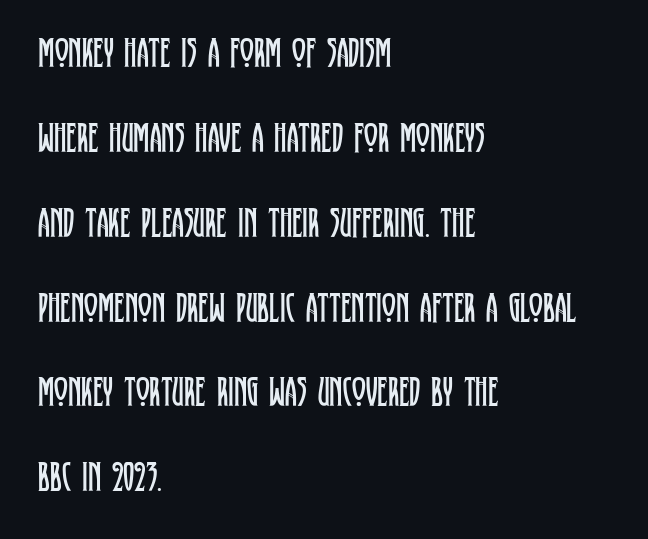
{"serif": "yes", "italic": "no", "bold": "no", "weight": "regular", "width": "condensed", "stroke_contrast": "low", "x_height": "large", "monospaced": "no", "underline": "no", "align": "left", "line_spacing": "loose", "line_spacing_ratio": 2.02, "letter_spacing": "normal", "letter_spacing_em": 0.0, "glyph_px": 42}
